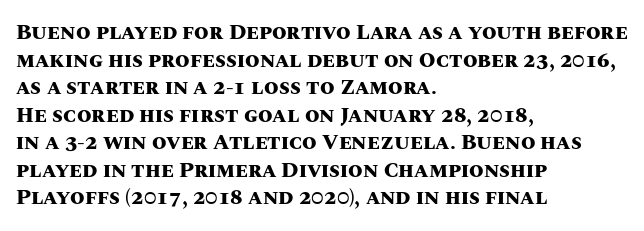
Q: Is the text bold? A: Yes.
Q: Is the text italic (slanted)? A: No, it is upright.
Q: Is the text underlined? A: No.
Q: How is the paragraph aligned? A: Left-aligned.
Q: Is the spacing between letters normal or unusually wide? A: Normal.
Q: Is the spacing between lines tight, normal or loose? A: Normal.
